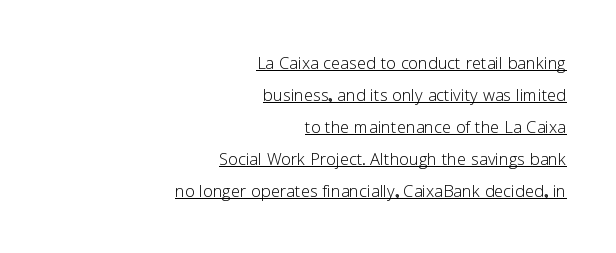
The lines in this sample share a right terminus and differ only in where they begin. Underlined type. If you drew a line through each stem, it would be perfectly vertical. Nobody touched the tracking dial on this one. On a weight scale, this lands at 450 or below.
